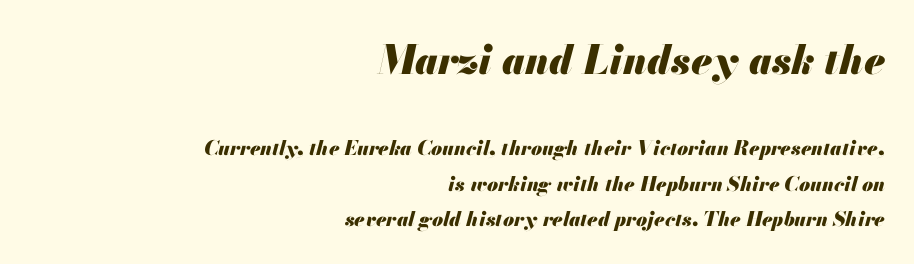
The image shows 40 px heavy type, italic (leaning right); set right-aligned, line spacing 1.78x, normal letter spacing, not underlined; the first (top) block is 2.0x larger; medium stroke contrast and a small x-height.
